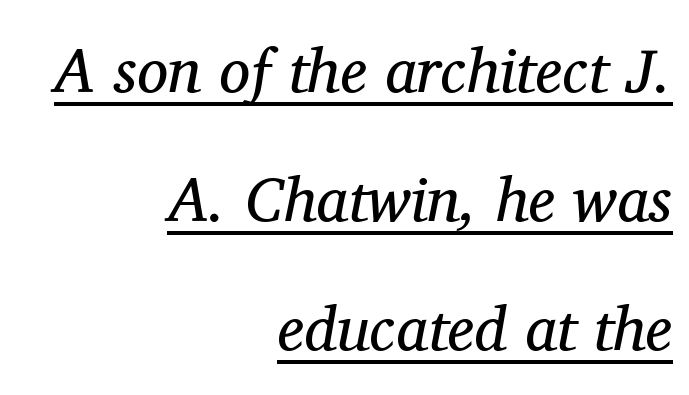
{"serif": "yes", "italic": "yes", "lean": "right", "slant_degrees": 11, "bold": "no", "weight": "regular", "width": "normal", "stroke_contrast": "medium", "x_height": "medium", "monospaced": "no", "underline": "yes", "align": "right", "line_spacing": "loose", "line_spacing_ratio": 2.08, "letter_spacing": "normal", "letter_spacing_em": 0.0, "glyph_px": 62}
